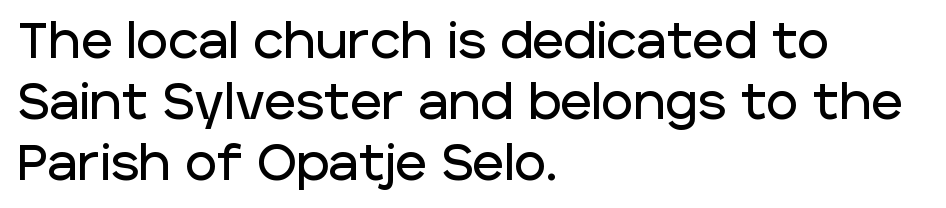
{"serif": "no", "italic": "no", "width": "normal", "stroke_contrast": "low", "x_height": "large", "monospaced": "no", "underline": "no", "align": "left", "line_spacing_ratio": 1.24, "letter_spacing": "normal", "letter_spacing_em": 0.0, "glyph_px": 49}
